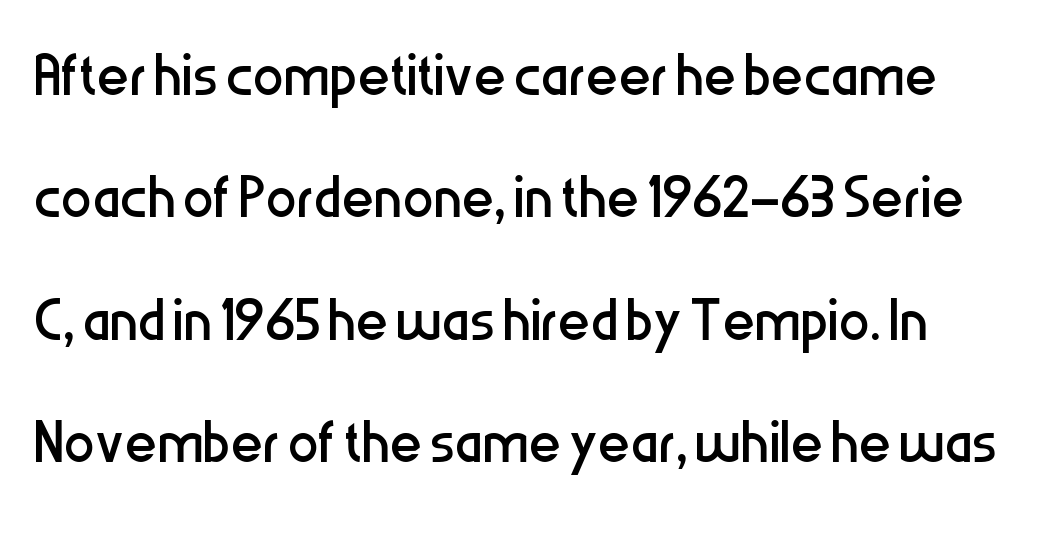
The image shows 77 px regular-weight, condensed sans-serif type, upright; set normal line spacing (1.59x), normal letter spacing, not underlined; low stroke contrast and a medium x-height.
